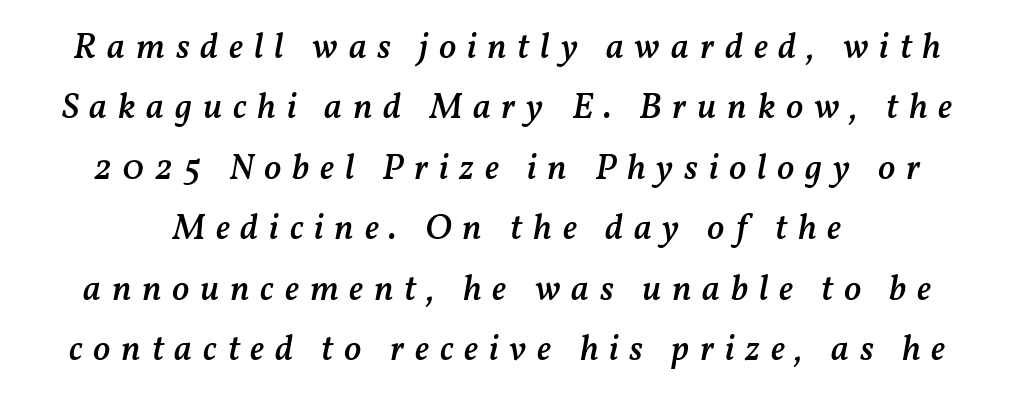
The image shows 36 px semibold type, italic (leaning right); set normal line spacing (1.68x), unusually wide letter spacing (+0.3 em), not underlined; medium stroke contrast and a medium x-height.
